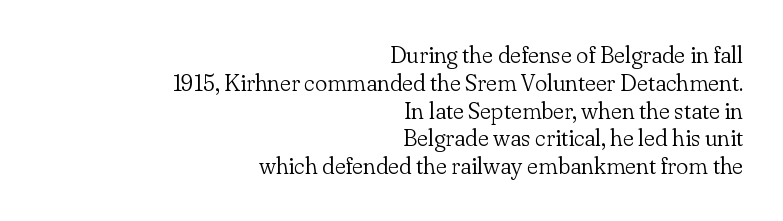
The image shows 23 px text type, upright; set right-aligned, line spacing 1.21x, normal letter spacing, not underlined.
